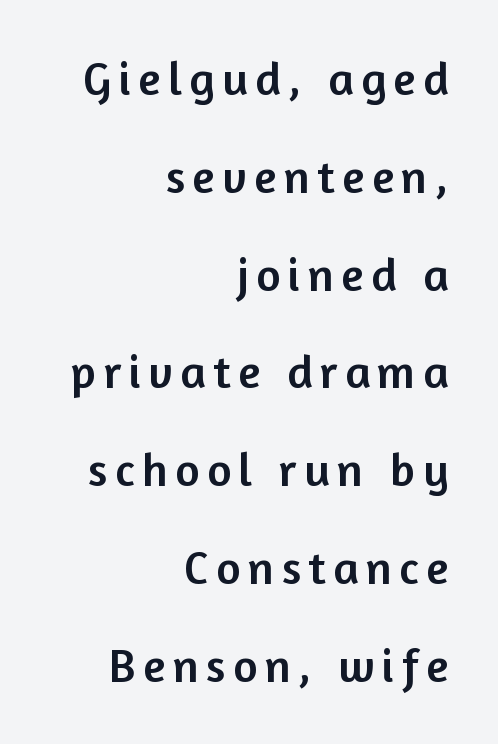
The characters display no serif detailing; their extremities are plain. Do the letters lean? They stand straight. One-word summary of the alignment: right. Each row of text sits above clean, open space. These lines are rendered in a variable-pitch font. You could fit nearly another row in the gap between these rows.
